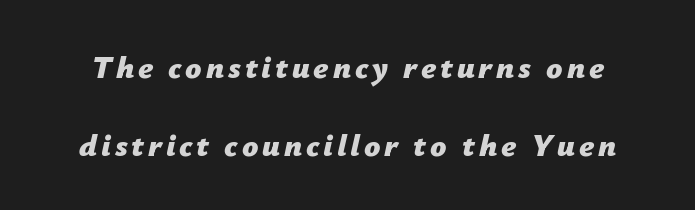
The image shows 32 px bold type, italic (leaning right); set loose line spacing (2.43x), not underlined; low stroke contrast and a medium x-height.
